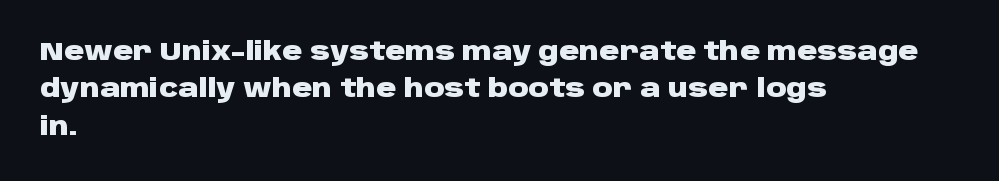
The image shows 25 px bold type, upright; set left-aligned, normal line spacing (1.5x), normal letter spacing, not underlined.
